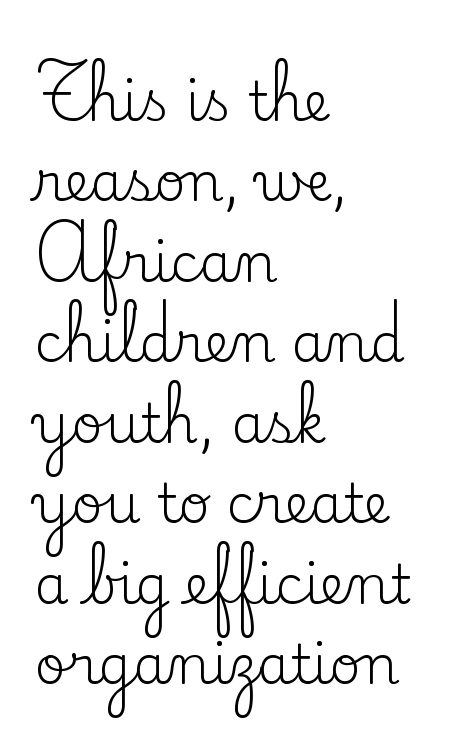
Q: Is the text bold? A: No.
Q: Is the text italic (slanted)? A: No, it is upright.
Q: Is the text underlined? A: No.
Q: How is the paragraph aligned? A: Left-aligned.
Q: Is the spacing between letters normal or unusually wide? A: Normal.
Q: Is the spacing between lines tight, normal or loose? A: Normal.
Q: Width (condensed, normal, or wide)? A: Normal.
Q: Stroke contrast? A: Low.
Q: x-height? A: Small.
Q: Monospaced? A: No.
